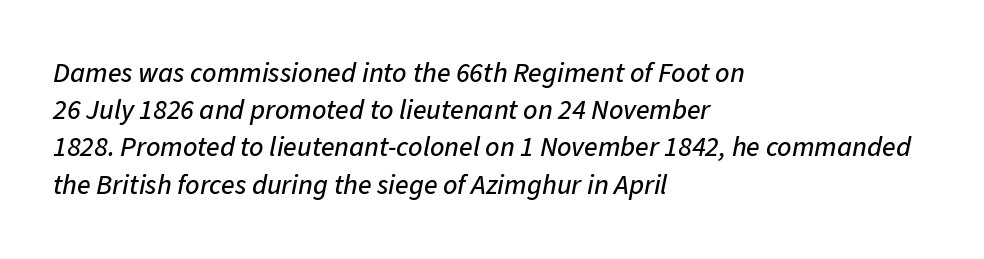
The image shows 28 px text type, italic (leaning right); set left-aligned, normal line spacing (1.33x), normal letter spacing, not underlined; low stroke contrast and a medium x-height.
